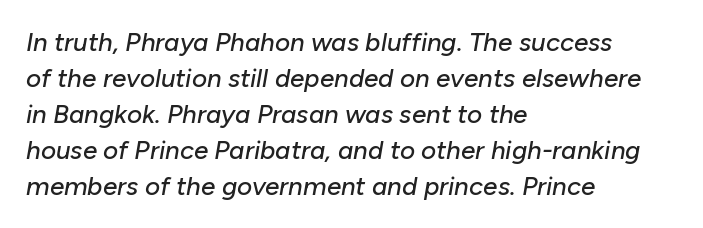
{"italic": "yes", "lean": "right", "slant_degrees": 10, "underline": "no", "align": "left", "line_spacing": "normal", "line_spacing_ratio": 1.38, "letter_spacing": "normal", "letter_spacing_em": 0.0, "glyph_px": 26}
